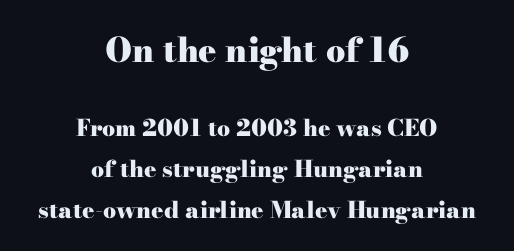
The image shows 34 px heavy, wide serif type, upright; set centered, line spacing 1.77x, normal letter spacing, not underlined; the first (top) block is 1.48x larger; high stroke contrast and a small x-height.
